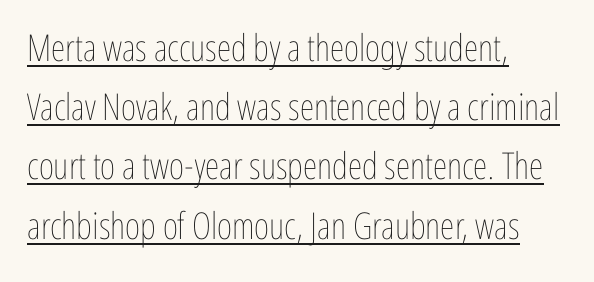
The image shows 37 px thin, condensed type, upright; set left-aligned, normal line spacing (1.6x), normal letter spacing, underlined; low stroke contrast and a medium x-height.
